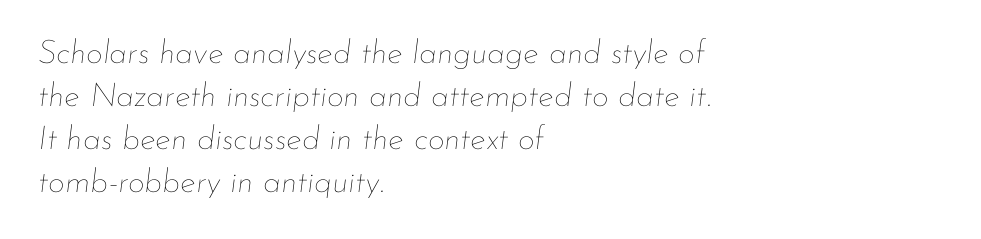
{"italic": "yes", "lean": "right", "slant_degrees": 7, "bold": "no", "weight": "thin", "width": "normal", "stroke_contrast": "low", "x_height": "small", "monospaced": "no", "underline": "no", "align": "left", "line_spacing": "normal", "line_spacing_ratio": 1.3, "letter_spacing": "normal", "letter_spacing_em": 0.0, "glyph_px": 33}
